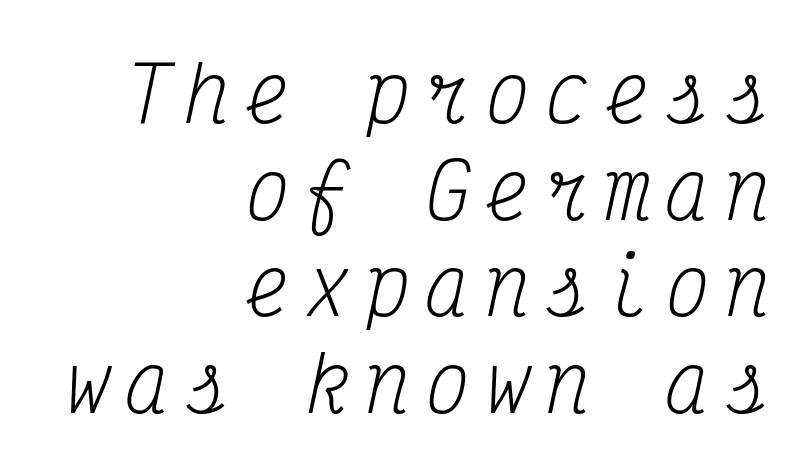
The image shows 75 px regular-weight, condensed serif type, italic (leaning right), monospaced; set right-aligned, normal line spacing (1.29x), unusually wide letter spacing (+0.2 em), not underlined; medium stroke contrast and a medium x-height.
